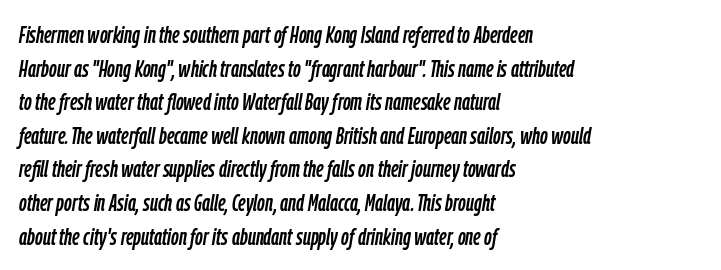
Beneath every word, the page is bare. The gaps between neighbouring characters are ordinary and unremarkable. Horizontal bands of white between lines are of average thickness. Style check: oblique. Notice how the passage keeps a crisp vertical edge on the left only.
